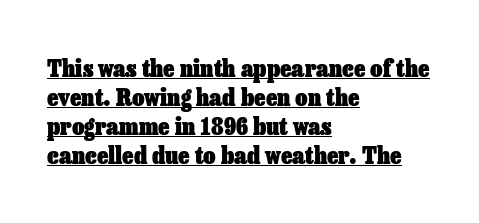
The image shows 24 px bold type, upright; set left-aligned, line spacing 1.21x, normal letter spacing, underlined.
